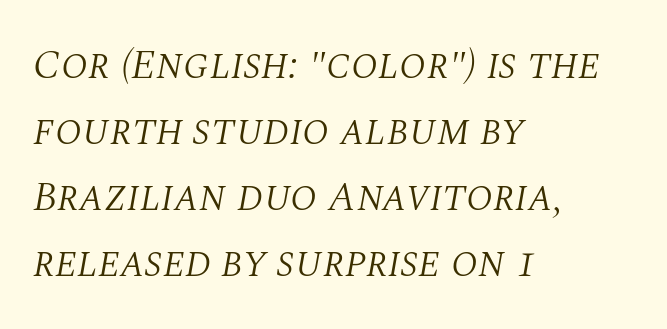
On a weight scale, this lands at 450 or below. The gaps between neighbouring characters are ordinary and unremarkable. You could not count columns in this text — the font is proportionally spaced. Characters are canted at an angle relative to the baseline's perpendicular. The area under the type is left untouched. The text block is weighted toward the left margin, trailing off unevenly rightward.
